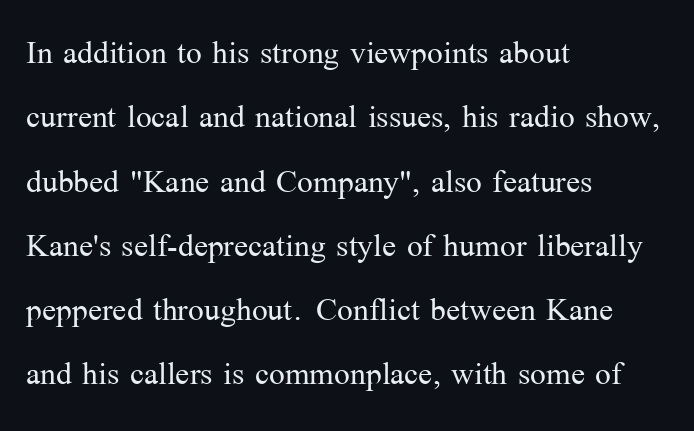
{"serif": "yes", "italic": "no", "bold": "no", "weight": "light", "width": "normal", "stroke_contrast": "medium", "x_height": "medium", "monospaced": "no", "underline": "no", "align": "left", "line_spacing": "normal", "line_spacing_ratio": 1.53, "letter_spacing": "normal", "letter_spacing_em": 0.0, "glyph_px": 42}
